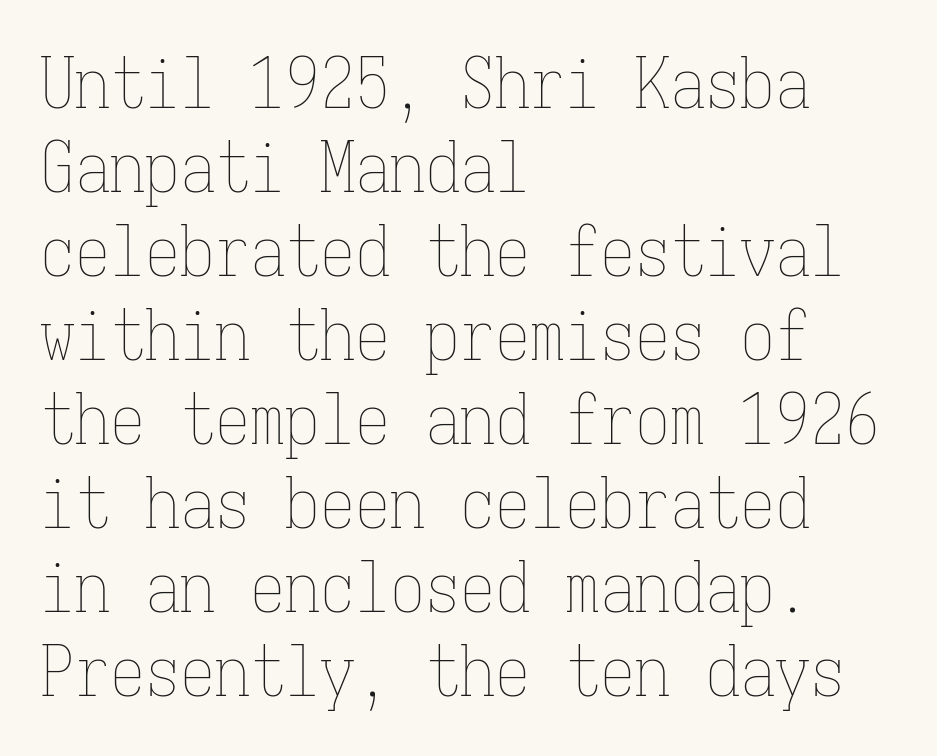
No italicization has been applied; the sample stays upright. This sample has the even, mechanical cadence of fixed-width lettering. Default kerning and tracking; the words read as compact shapes. No heavy texture on the line: the type isn't bold. Plain, unruled lines of type.
